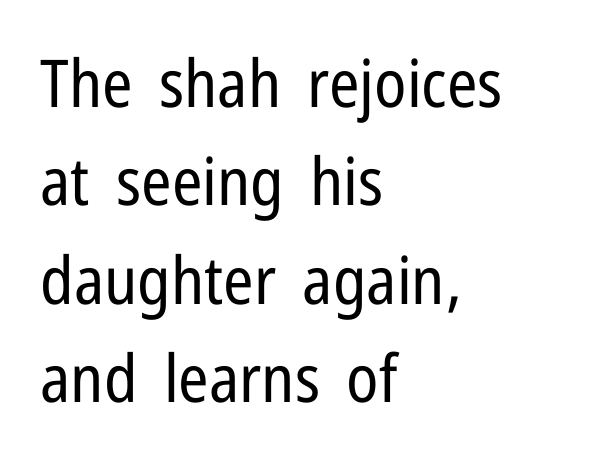
{"serif": "no", "italic": "no", "bold": "no", "weight": "regular", "width": "condensed", "stroke_contrast": "low", "x_height": "medium", "monospaced": "no", "underline": "no", "align": "left", "line_spacing": "normal", "line_spacing_ratio": 1.49, "letter_spacing": "normal", "letter_spacing_em": 0.0, "glyph_px": 66}
